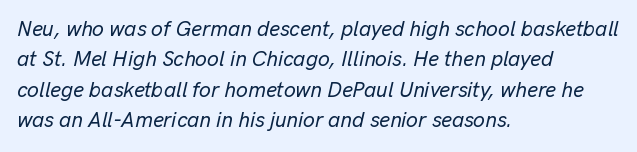
The image shows 21 px text type, italic (leaning right); set left-aligned, normal line spacing (1.45x), normal letter spacing, not underlined.
